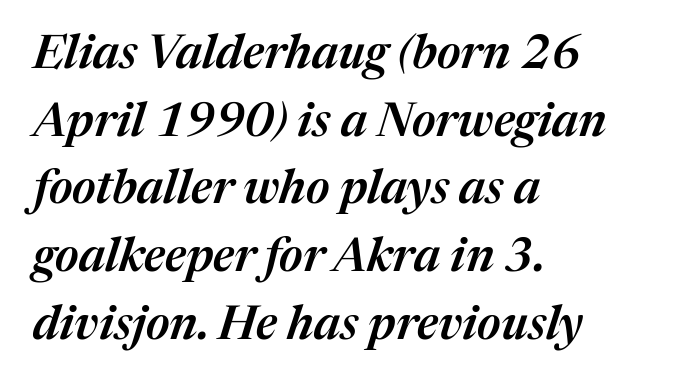
Q: Is the text bold? A: Semi-bold.
Q: Is the text italic (slanted)? A: Yes, it leans right by about 17 degrees.
Q: Is the text underlined? A: No.
Q: How is the paragraph aligned? A: Left-aligned.
Q: Is the spacing between letters normal or unusually wide? A: Normal.
Q: Is the spacing between lines tight, normal or loose? A: Normal.
Q: Width (condensed, normal, or wide)? A: Normal.
Q: Stroke contrast? A: Medium.
Q: x-height? A: Medium.
Q: Monospaced? A: No.
